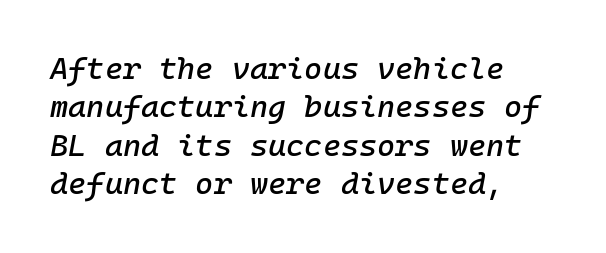
Has an underline been added? It has not. Every character here occupies the same horizontal width, giving the sample a typewriter-like rhythm. The rendering applies a slant to the glyphs. Line beginnings align vertically; line endings do not.
